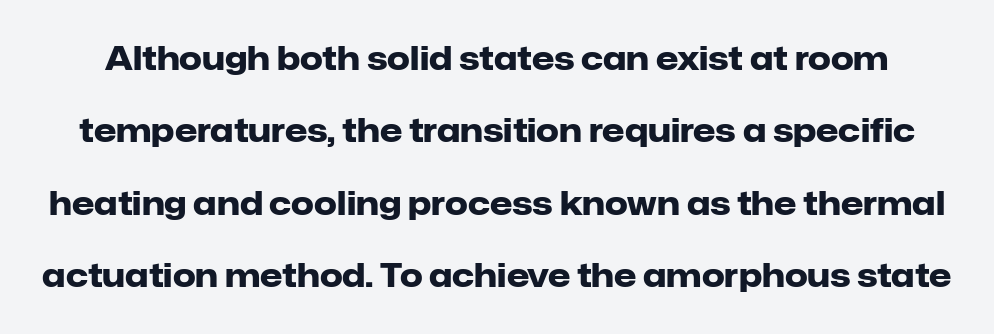
You can tell from the bare stems that sans-serif type was used. The rendering keeps characters at their native spacing. Note the varied advance widths — an 'i' is clearly narrower than an 'm'. The passage shown stacks its lines with a broad gap. Anything drawn beneath the words? Only blank space. A typesetter would mark this as roman, not italic.
